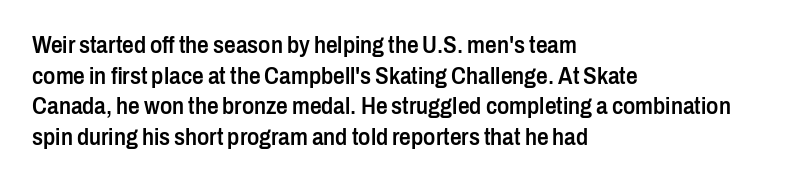
Q: Is the text bold? A: Semi-bold.
Q: Is the text italic (slanted)? A: No, it is upright.
Q: Is the text underlined? A: No.
Q: How is the paragraph aligned? A: Left-aligned.
Q: Is the spacing between letters normal or unusually wide? A: Normal.
Q: Is the spacing between lines tight, normal or loose? A: Normal.
